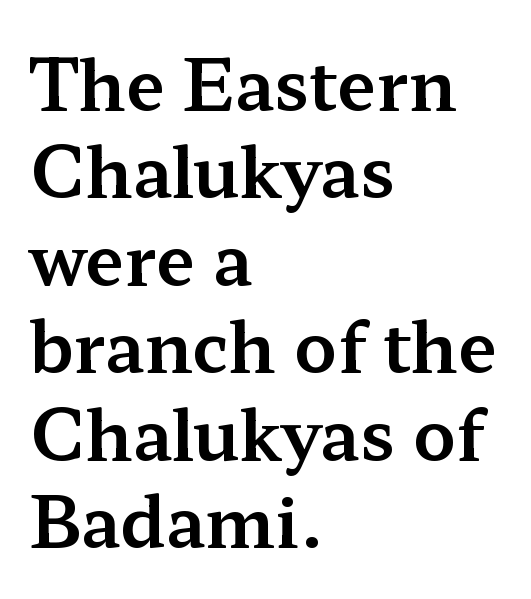
{"serif": "yes", "italic": "no", "width": "wide", "stroke_contrast": "medium", "x_height": "medium", "monospaced": "no", "underline": "no", "align": "left", "line_spacing": "normal", "line_spacing_ratio": 1.25, "letter_spacing": "normal", "letter_spacing_em": 0.0, "glyph_px": 70}
